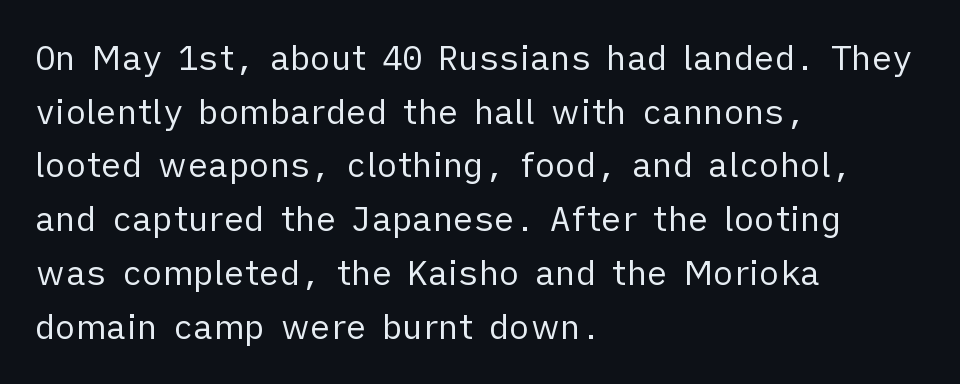
Evenly set lines give the paragraph a standard silhouette. Students, note that the glyphs here touch the page at normal intervals. Type without underlining. The strokes are not fattened; the text isn't bold. Proportional: the letters do not fall into vertical columns. This is roman type, the default non-slanted kind.
